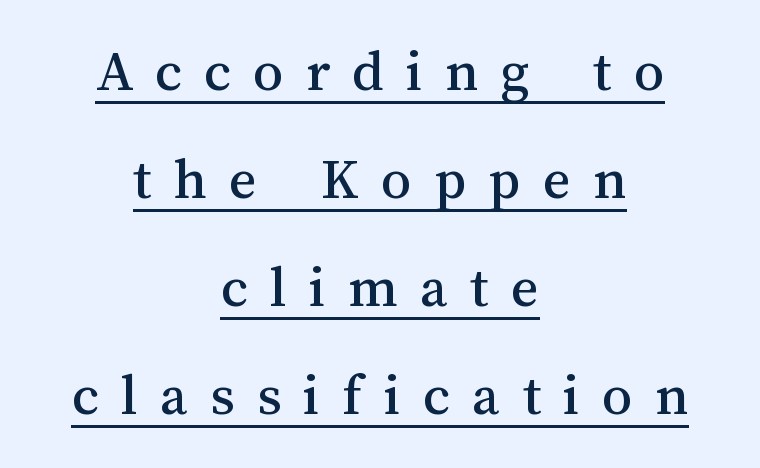
{"italic": "no", "width": "normal", "stroke_contrast": "medium", "x_height": "medium", "monospaced": "no", "underline": "yes", "align": "center", "line_spacing_ratio": 1.8, "letter_spacing": "wide", "letter_spacing_em": 0.37, "glyph_px": 60}
